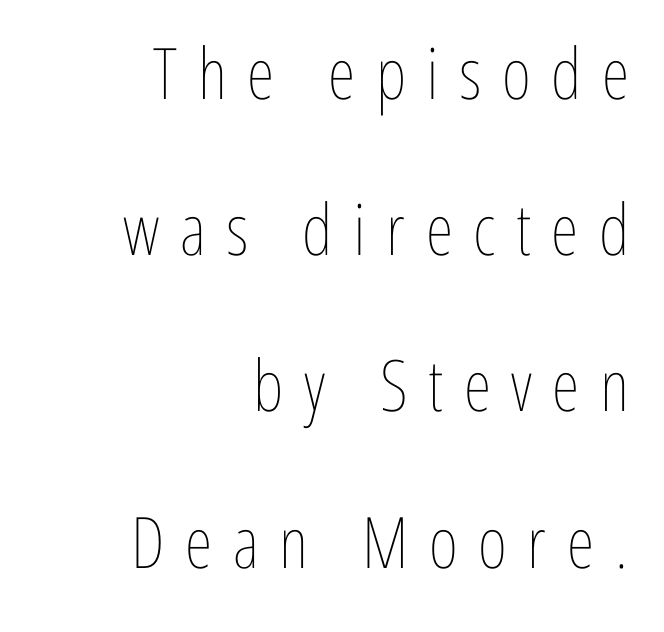
These lines stack with their right ends in a neat column. Reading down the column, the eye jumps a long way to each next line. Quick note: underline off. Upright lettering throughout. Looks like regular typesetting: each glyph gets only the width it needs.
